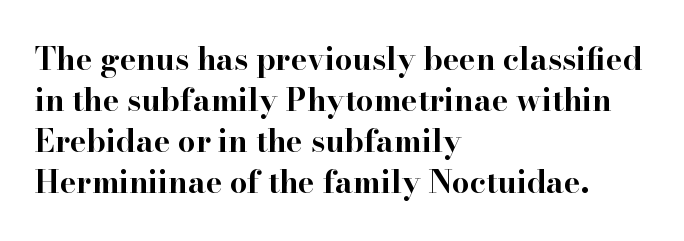
Q: Is the text bold? A: Yes.
Q: Is the text italic (slanted)? A: No, it is upright.
Q: Is the typeface a serif or a sans-serif typeface? A: Serif.
Q: Is the text underlined? A: No.
Q: How is the paragraph aligned? A: Left-aligned.
Q: Is the spacing between letters normal or unusually wide? A: Normal.
Q: Is the spacing between lines tight, normal or loose? A: Normal.
Q: Width (condensed, normal, or wide)? A: Wide.
Q: Stroke contrast? A: High.
Q: x-height? A: Small.
Q: Monospaced? A: No.
